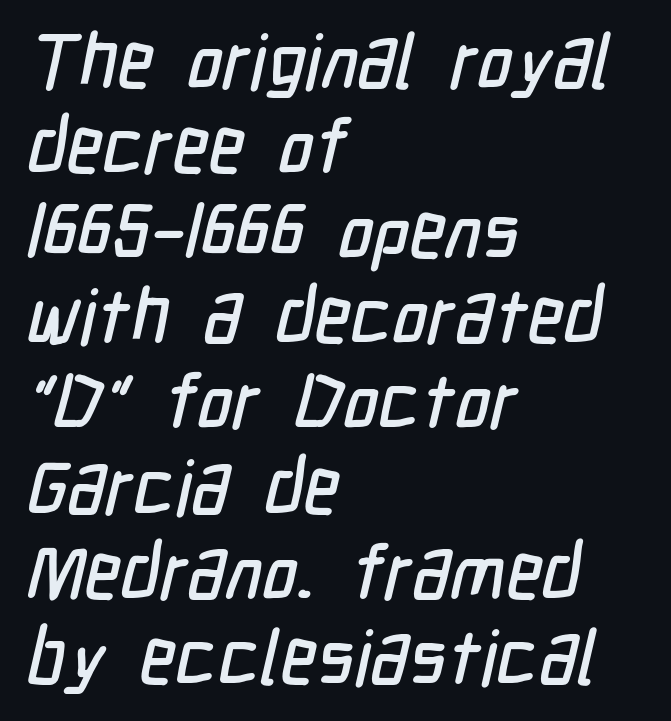
The image shows 76 px condensed sans-serif type; set left-aligned, tight line spacing (1.12x), normal letter spacing, not underlined; low stroke contrast and a medium x-height.
